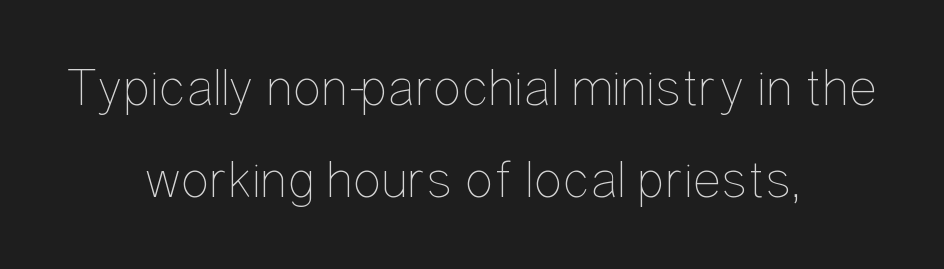
Q: Is the text bold? A: No.
Q: Is the text italic (slanted)? A: No, it is upright.
Q: Is the text underlined? A: No.
Q: How is the paragraph aligned? A: Centered.
Q: Is the spacing between letters normal or unusually wide? A: Normal.
Q: Width (condensed, normal, or wide)? A: Condensed.
Q: Stroke contrast? A: Low.
Q: x-height? A: Medium.
Q: Monospaced? A: No.
